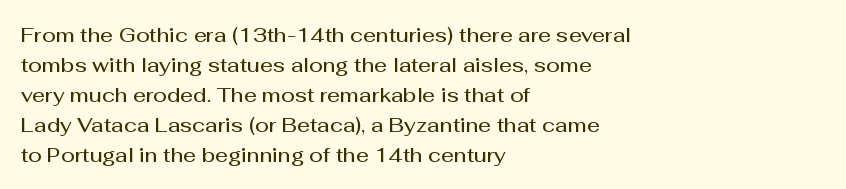
{"italic": "no", "bold": "semi", "underline": "no", "align": "left", "line_spacing": "normal", "line_spacing_ratio": 1.5, "letter_spacing": "normal", "letter_spacing_em": 0.0, "glyph_px": 20}
